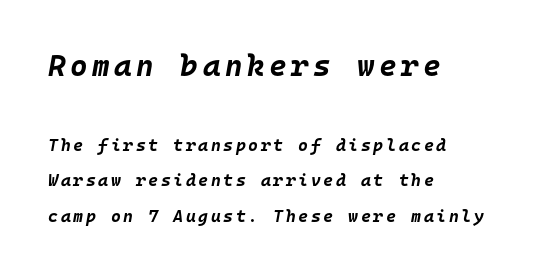
{"italic": "yes", "lean": "right", "slant_degrees": 10, "bold": "yes", "weight": "bold", "width": "normal", "stroke_contrast": "low", "x_height": "large", "monospaced": "yes", "underline": "no", "align": "left", "line_spacing": "loose", "line_spacing_ratio": 2.09, "larger_block": "first", "size_ratio": 1.76, "glyph_px": 30}
